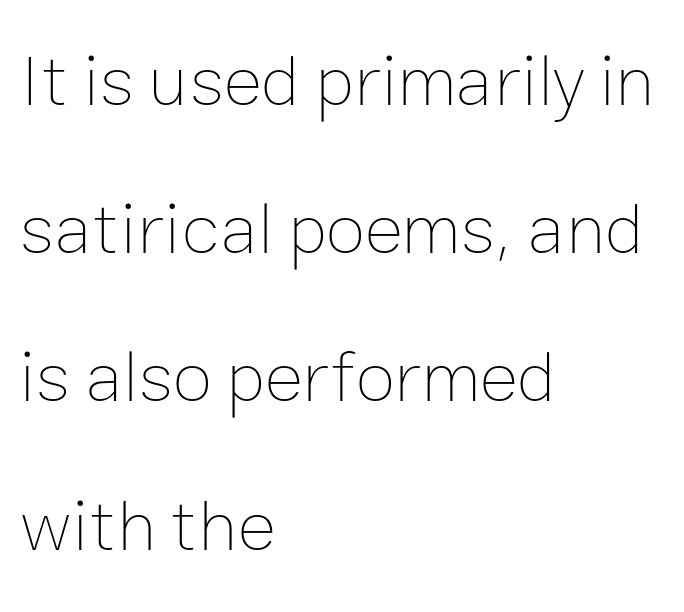
The image shows 73 px thin type, upright; set left-aligned, loose line spacing (2.03x), normal letter spacing, not underlined; low stroke contrast and a medium x-height.
